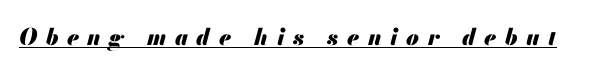
The image shows 23 px bold type, italic (leaning right); set unusually wide letter spacing (+0.37 em), underlined.
